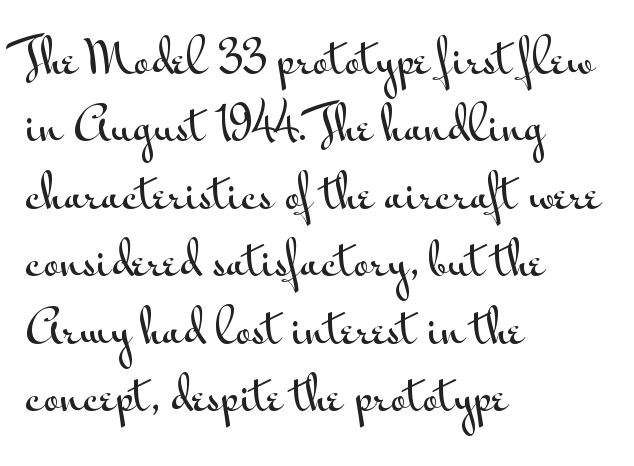
Q: Is the typeface a serif or a sans-serif typeface? A: Sans-serif.
Q: Is the text underlined? A: No.
Q: How is the paragraph aligned? A: Left-aligned.
Q: Is the spacing between letters normal or unusually wide? A: Normal.
Q: Is the spacing between lines tight, normal or loose? A: Normal.
Q: Width (condensed, normal, or wide)? A: Wide.
Q: Stroke contrast? A: Medium.
Q: x-height? A: Small.
Q: Monospaced? A: No.
